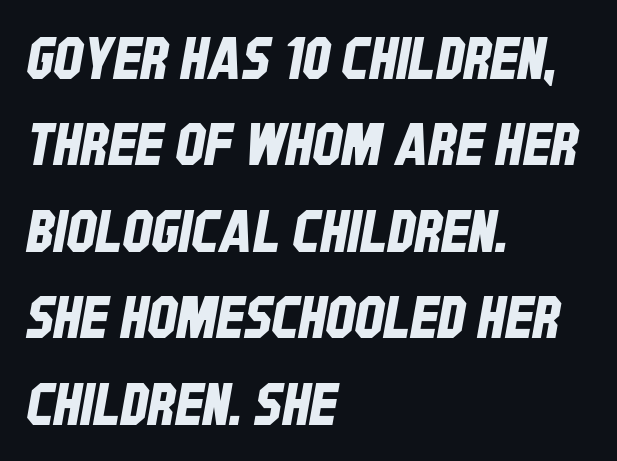
Q: Is the typeface a serif or a sans-serif typeface? A: Sans-serif.
Q: Is the text underlined? A: No.
Q: How is the paragraph aligned? A: Left-aligned.
Q: Is the spacing between letters normal or unusually wide? A: Normal.
Q: Is the spacing between lines tight, normal or loose? A: Normal.
Q: Width (condensed, normal, or wide)? A: Condensed.
Q: Stroke contrast? A: Low.
Q: x-height? A: Large.
Q: Monospaced? A: No.
